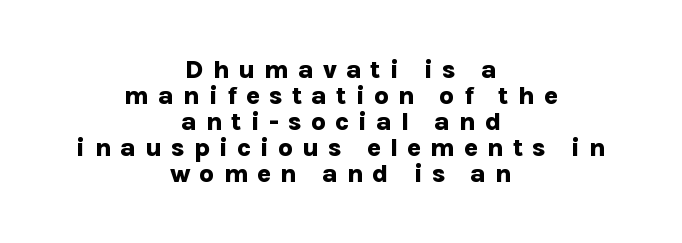
Words float on clear page, feet unadorned. Does the copy run flush right? No — it is centered line by line. Interline gaps are noticeably narrow in this sample. Heavy, bold letterforms. Quick note: not italic, upright.
